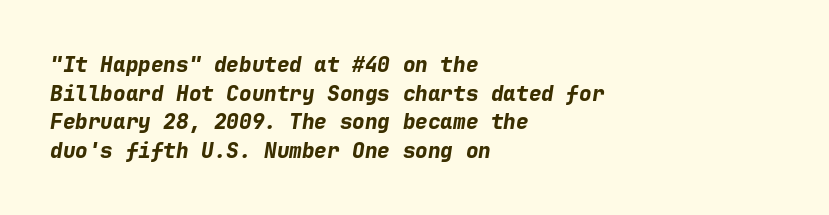
{"italic": "yes", "lean": "right", "slant_degrees": 9, "bold": "yes", "underline": "no", "align": "left", "line_spacing": "normal", "line_spacing_ratio": 1.36, "letter_spacing": "normal", "letter_spacing_em": 0.0, "glyph_px": 21}
